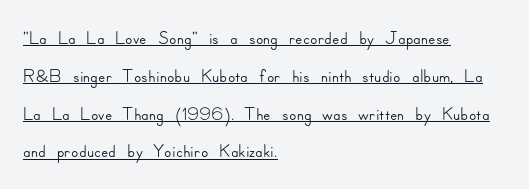
The image shows 27 px text type, upright; set left-aligned, normal line spacing (1.4x), normal letter spacing, underlined.
